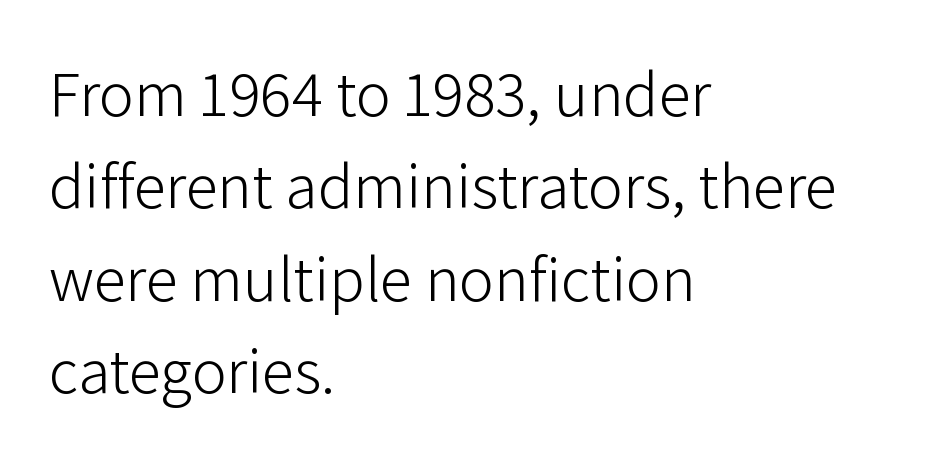
The passage shown is not underscored anywhere. To sum up the face: it is a sans, with no serifs. Note the varied advance widths — an 'i' is clearly narrower than an 'm'. The letters stand upright; this is a roman face. Nothing unusual about the tracking: characters are spaced as the font intends. The typesetting does not lean heavy: it is not bold.
